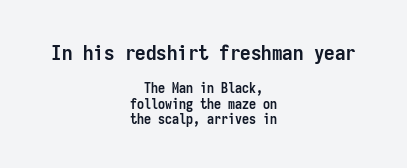
Q: Is the text bold? A: Yes.
Q: Is the text italic (slanted)? A: No, it is upright.
Q: Is the text underlined? A: No.
Q: How is the paragraph aligned? A: Centered.
Q: Is the spacing between letters normal or unusually wide? A: Normal.
Q: Is the spacing between lines tight, normal or loose? A: Tight.
Q: Which block of text is set in a larger size, the first (top) or the second (bottom)? A: The first (top) one.
